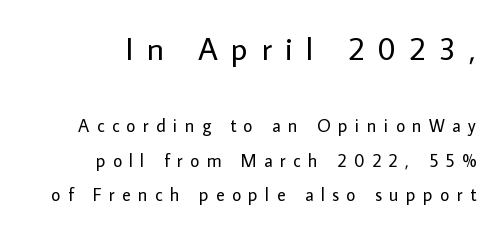
The image shows 32 px regular-weight sans-serif type, upright; set right-aligned, loose line spacing (1.9x), unusually wide letter spacing (+0.41 em), not underlined; the first (top) block is 1.78x larger; low stroke contrast and a medium x-height.
